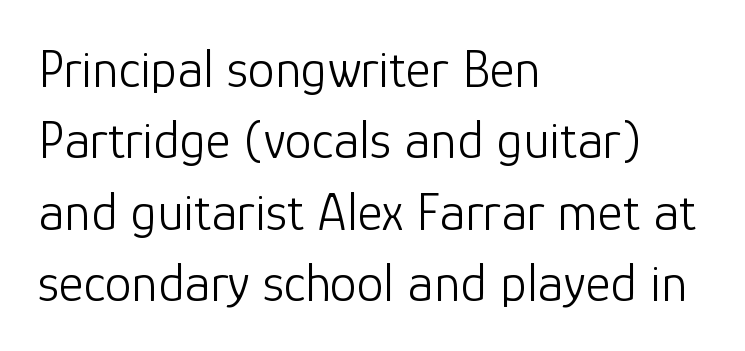
The image shows 54 px light sans-serif type, upright; set left-aligned, normal line spacing (1.32x), normal letter spacing, not underlined; low stroke contrast and a medium x-height.
